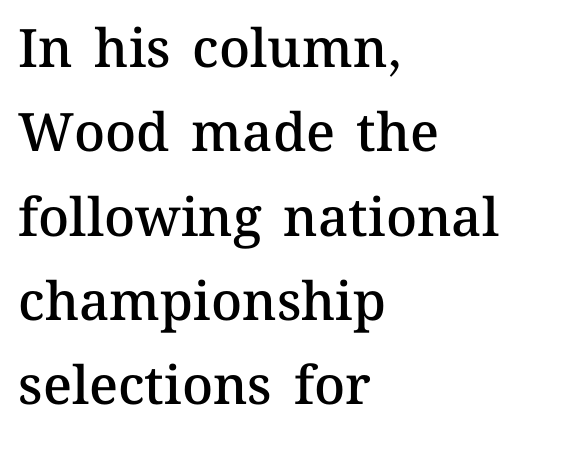
{"italic": "no", "bold": "semi", "weight": "semibold", "width": "normal", "stroke_contrast": "medium", "x_height": "medium", "monospaced": "no", "underline": "no", "align": "left", "line_spacing": "normal", "line_spacing_ratio": 1.59, "letter_spacing": "normal", "letter_spacing_em": 0.0, "glyph_px": 53}
